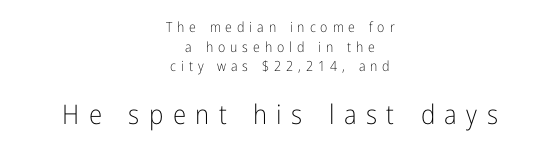
{"italic": "no", "bold": "no", "underline": "no", "align": "center", "line_spacing": "normal", "line_spacing_ratio": 1.41, "letter_spacing": "wide", "letter_spacing_em": 0.35, "larger_block": "second", "size_ratio": 1.93, "glyph_px": 27}
